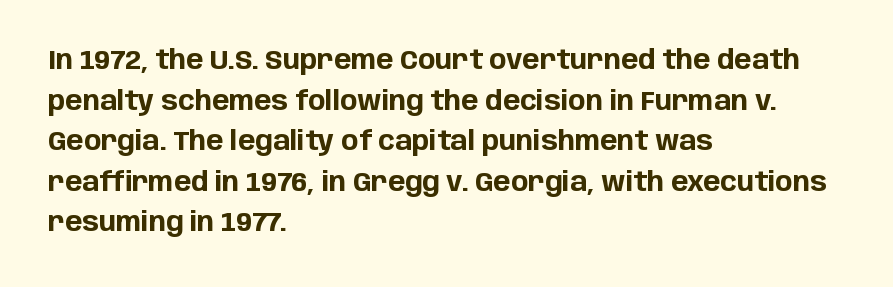
The image shows 26 px bold type, upright; set left-aligned, normal line spacing (1.56x), normal letter spacing, not underlined.
